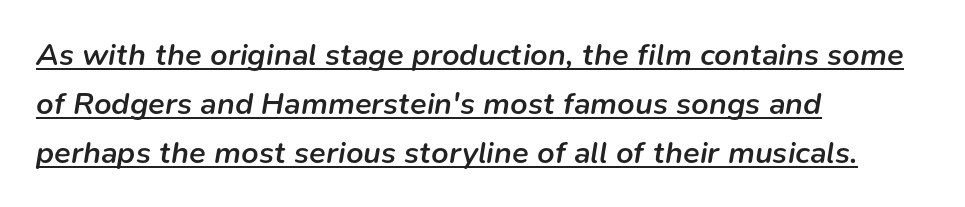
{"italic": "yes", "lean": "right", "slant_degrees": 9, "bold": "semi", "weight": "semibold", "width": "normal", "stroke_contrast": "low", "x_height": "medium", "monospaced": "no", "underline": "yes", "align": "left", "line_spacing": "normal", "line_spacing_ratio": 1.58, "letter_spacing": "normal", "letter_spacing_em": 0.0, "glyph_px": 31}
